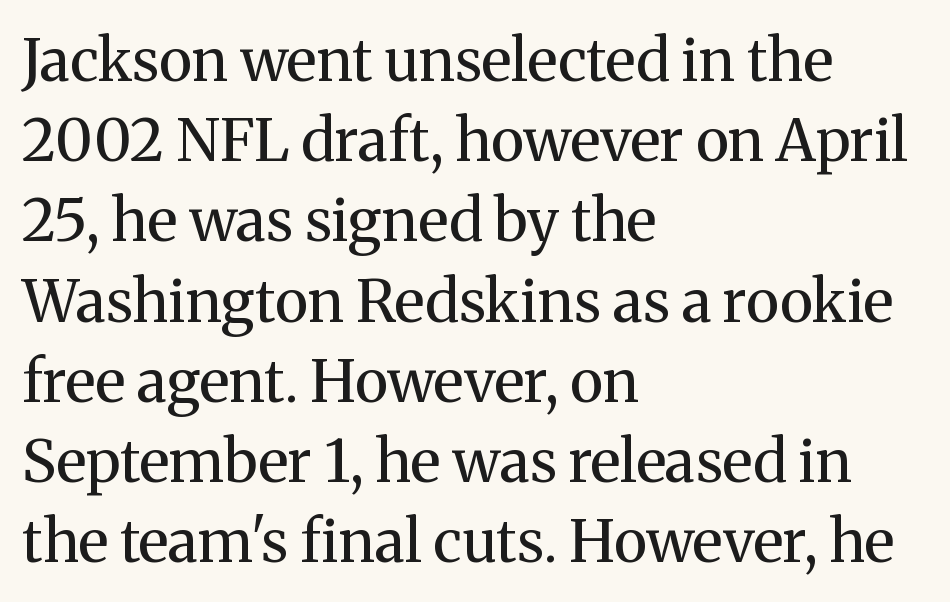
The lines in this sample share a left origin and differ only in where they stop. Italic? Not at all — the glyphs are vertical. Successive baselines arrive at the customary interval. Is the type heavy? It reads as light-to-regular instead.
